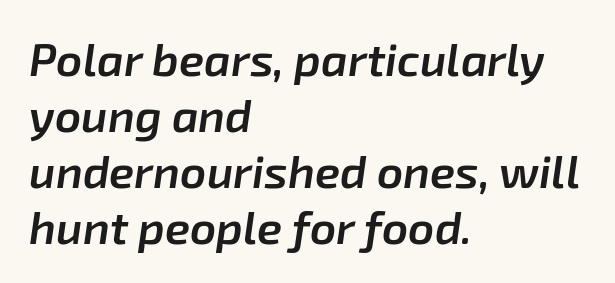
Notice how the stems are inclined rather than vertical — that's the hallmark of italics. Beneath every word, the page is bare. You could call the tracking neutral — neither tight nor loose. The rag falls on the right side of this text block. Slightly chunky letters — semibold, I'd say, not full bold.
